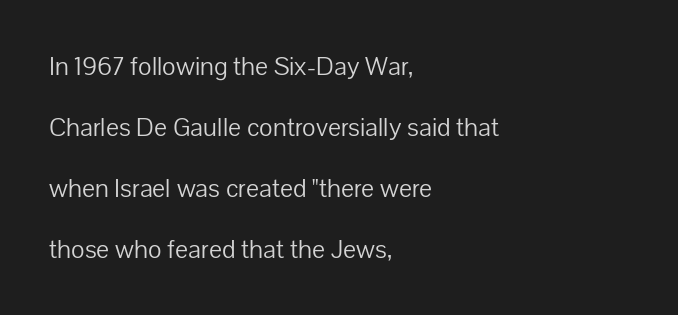
The image shows 26 px text type, upright; set left-aligned, loose line spacing (2.34x), normal letter spacing, not underlined.
